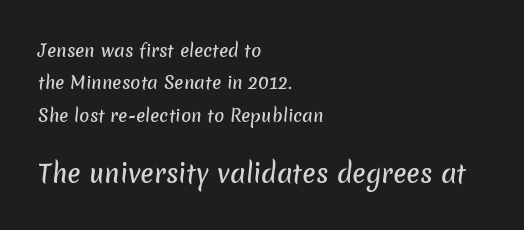
The image shows 25 px text type; set left-aligned, loose line spacing (1.9x), normal letter spacing, not underlined; the second (bottom) block is 1.47x larger.
